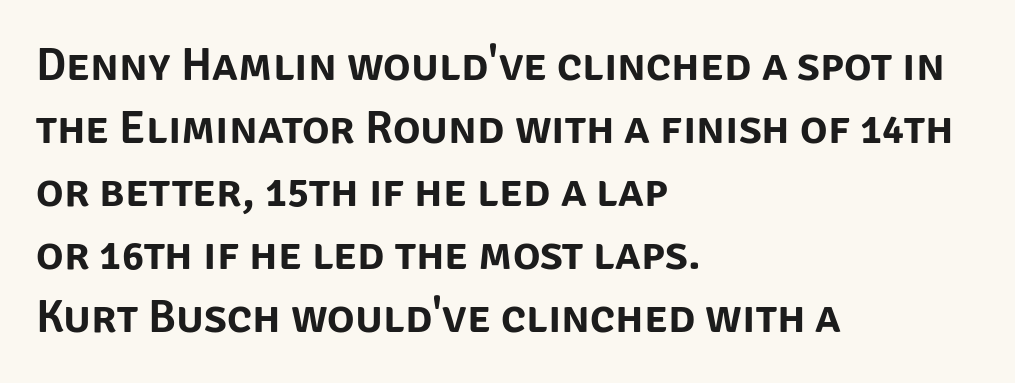
Teacher's note: observe the even left margin — that is flush-left alignment. Serif or sans? Sans — the stroke terminals are bare. The letterforms sit shoulder to shoulder at normal distance. Glance below the letters and you will spot only blank space. Normally led — the rows are evenly, conventionally spaced.
